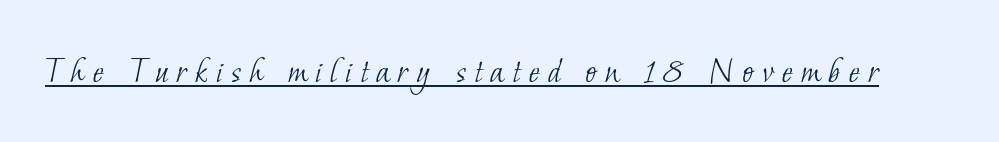
Q: Is the text bold? A: No.
Q: Is the typeface a serif or a sans-serif typeface? A: Serif.
Q: Is the text underlined? A: Yes.
Q: Is the spacing between letters normal or unusually wide? A: Unusually wide.
Q: Width (condensed, normal, or wide)? A: Normal.
Q: Stroke contrast? A: Low.
Q: x-height? A: Small.
Q: Monospaced? A: No.
